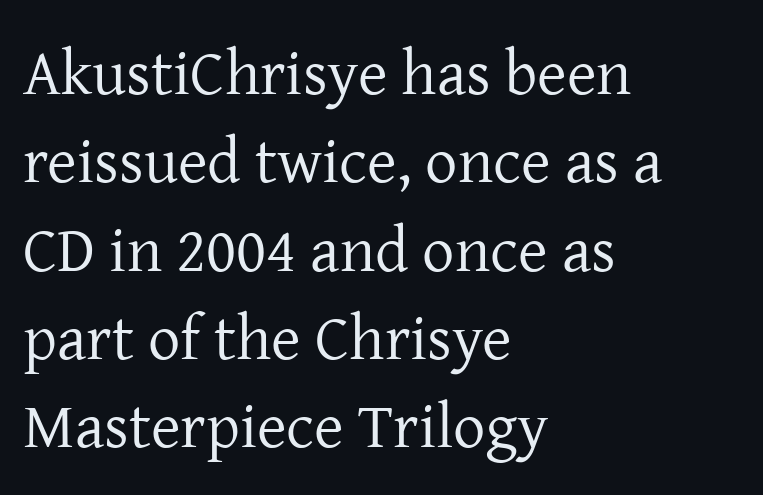
The image shows 64 px regular-weight serif type, upright; set left-aligned, normal line spacing (1.38x), normal letter spacing, not underlined; low stroke contrast and a medium x-height.
